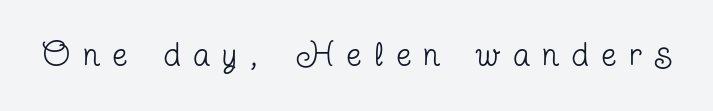
The image shows 33 px regular-weight, condensed serif type, upright; set unusually wide letter spacing (+0.4 em), not underlined; low stroke contrast and a medium x-height.
